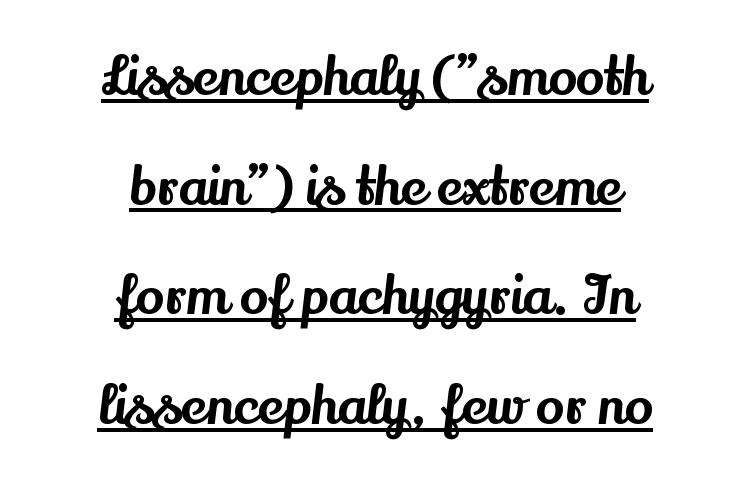
Note the varied advance widths — an 'i' is clearly narrower than an 'm'. Leading is clearly above the norm, producing a sparse column. Students, observe the line beneath the letters — that is underlining. The gaps between neighbouring characters are ordinary and unremarkable.
